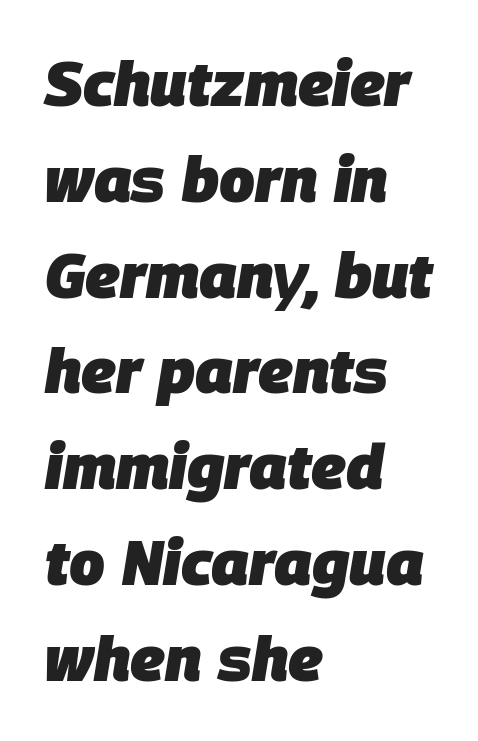
The image shows 63 px heavy type, italic (leaning right); set left-aligned, normal line spacing (1.52x), normal letter spacing, not underlined; low stroke contrast and a large x-height.
